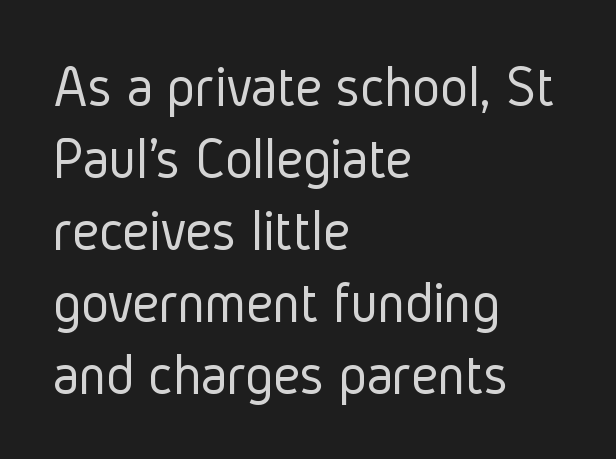
{"serif": "no", "italic": "no", "bold": "no", "weight": "light", "width": "condensed", "stroke_contrast": "low", "x_height": "medium", "monospaced": "no", "underline": "no", "align": "left", "line_spacing_ratio": 1.22, "letter_spacing": "normal", "letter_spacing_em": 0.0, "glyph_px": 59}
